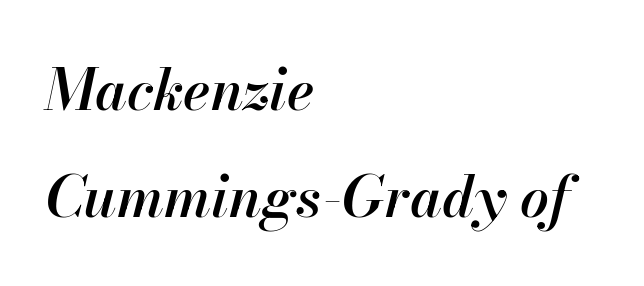
Q: Is the text bold? A: Semi-bold.
Q: Is the text italic (slanted)? A: Yes, it leans right by about 13 degrees.
Q: Is the text underlined? A: No.
Q: How is the paragraph aligned? A: Left-aligned.
Q: Is the spacing between letters normal or unusually wide? A: Normal.
Q: Width (condensed, normal, or wide)? A: Normal.
Q: Stroke contrast? A: High.
Q: x-height? A: Small.
Q: Monospaced? A: No.
